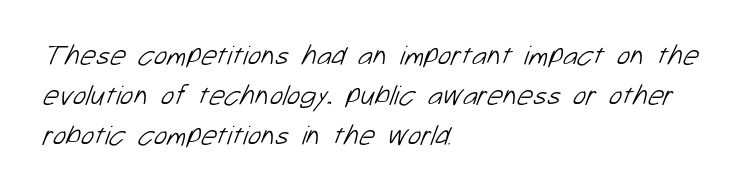
The image shows 28 px light sans-serif type; set left-aligned, normal line spacing (1.42x), normal letter spacing, not underlined; low stroke contrast and a medium x-height.
